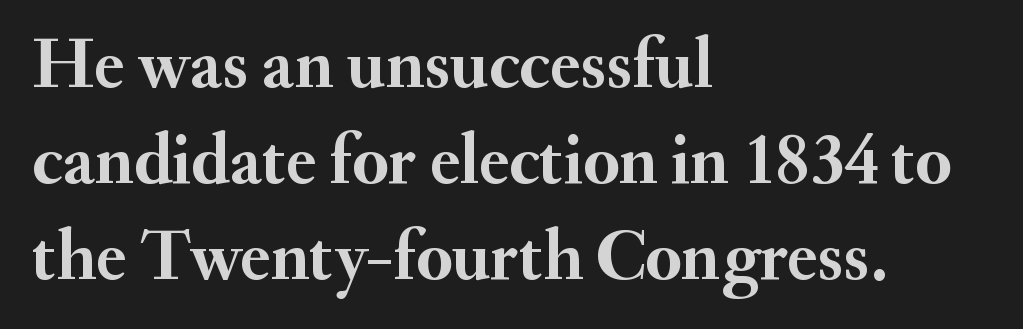
{"serif": "yes", "italic": "no", "bold": "yes", "weight": "semibold", "width": "normal", "stroke_contrast": "medium", "x_height": "small", "monospaced": "no", "underline": "no", "align": "left", "line_spacing": "normal", "line_spacing_ratio": 1.33, "letter_spacing": "normal", "letter_spacing_em": 0.0, "glyph_px": 72}
